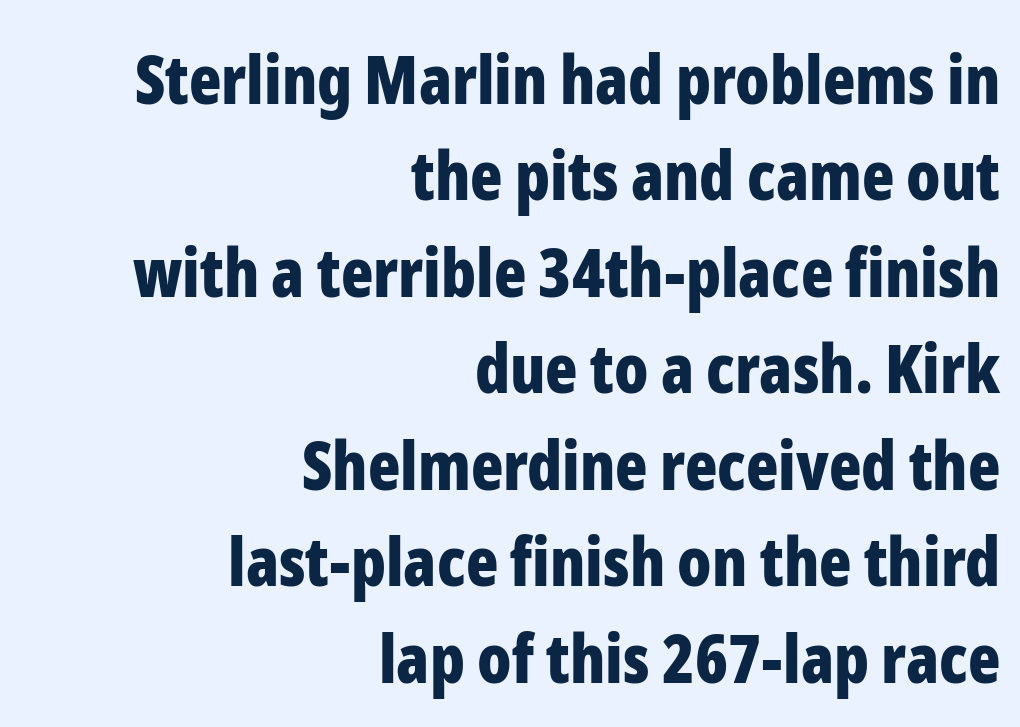
The image shows 67 px bold, condensed sans-serif type, upright; set right-aligned, normal line spacing (1.44x), normal letter spacing, not underlined; low stroke contrast and a medium x-height.
